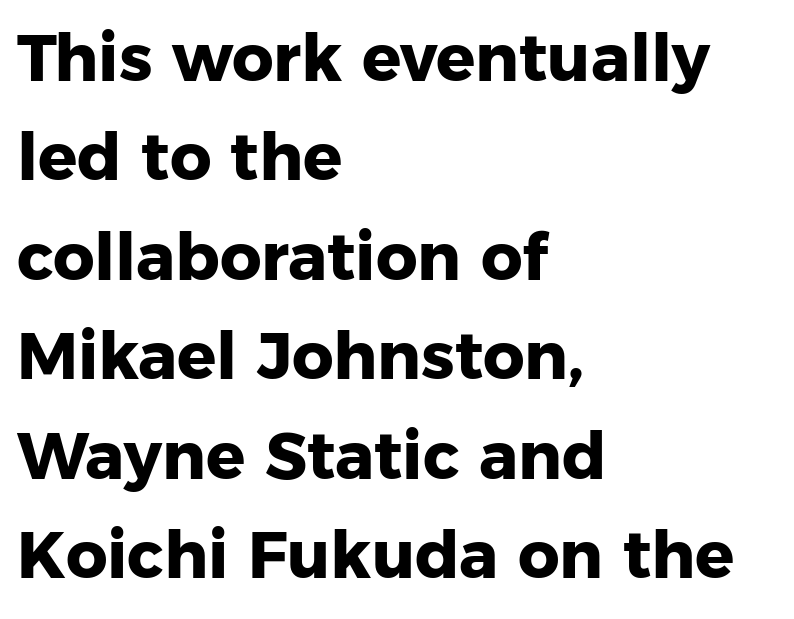
The image shows 65 px heavy sans-serif type, upright; set left-aligned, normal line spacing (1.53x), normal letter spacing, not underlined; low stroke contrast and a medium x-height.
